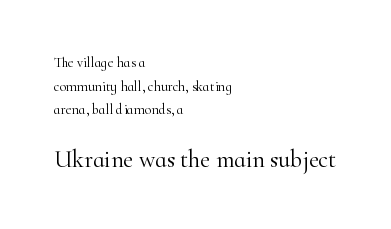
Q: Is the text bold? A: No.
Q: Is the text italic (slanted)? A: No, it is upright.
Q: Is the text underlined? A: No.
Q: How is the paragraph aligned? A: Left-aligned.
Q: Is the spacing between letters normal or unusually wide? A: Normal.
Q: Is the spacing between lines tight, normal or loose? A: Normal.
Q: Which block of text is set in a larger size, the first (top) or the second (bottom)? A: The second (bottom) one.
